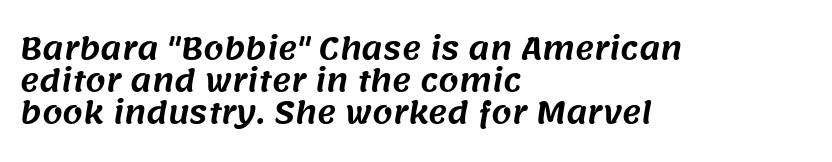
Rows of type sit shoulder to shoulder in the vertical direction. Each word holds together tightly as a unit, with standard inter-letter gaps. Serif or sans? Sans — the stroke terminals are bare. The words here are not underlined.
